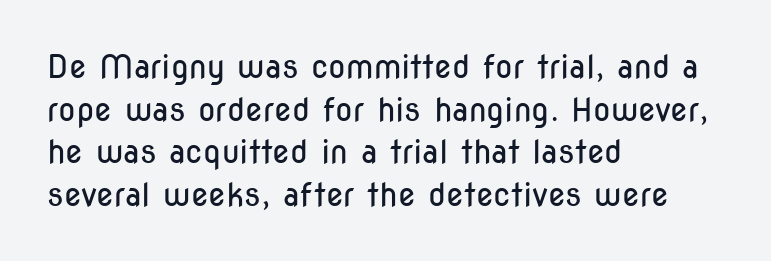
Q: Is the text bold? A: No.
Q: Is the text italic (slanted)? A: No, it is upright.
Q: Is the typeface a serif or a sans-serif typeface? A: Sans-serif.
Q: Is the text underlined? A: No.
Q: How is the paragraph aligned? A: Left-aligned.
Q: Is the spacing between letters normal or unusually wide? A: Normal.
Q: Is the spacing between lines tight, normal or loose? A: Normal.
Q: Width (condensed, normal, or wide)? A: Condensed.
Q: Stroke contrast? A: Low.
Q: x-height? A: Medium.
Q: Monospaced? A: No.
